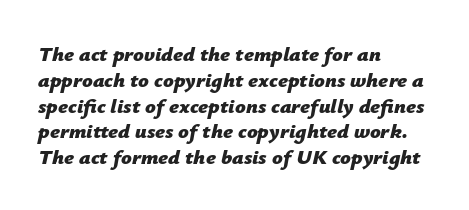
The image shows 21 px bold type, italic (leaning right); set left-aligned, line spacing 1.23x, normal letter spacing, not underlined.
